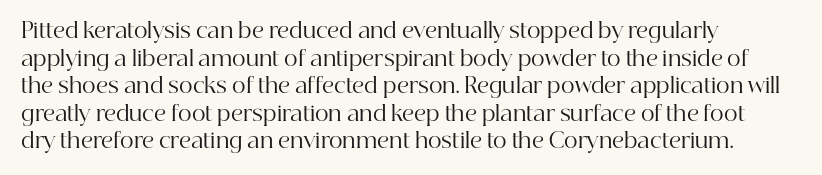
Q: Is the text bold? A: No.
Q: Is the text italic (slanted)? A: No, it is upright.
Q: Is the text underlined? A: No.
Q: How is the paragraph aligned? A: Left-aligned.
Q: Is the spacing between letters normal or unusually wide? A: Normal.
Q: Is the spacing between lines tight, normal or loose? A: Normal.
